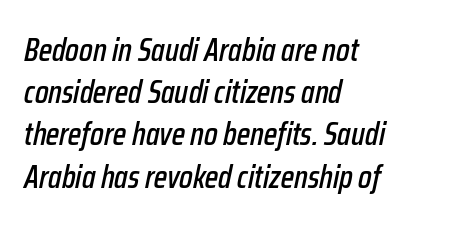
Horizontal bands of white between lines are of average thickness. The face used here is rendered with its standard letterfit. Observe the lean: these are italic letterforms. The string is rendered with underlining switched off.
